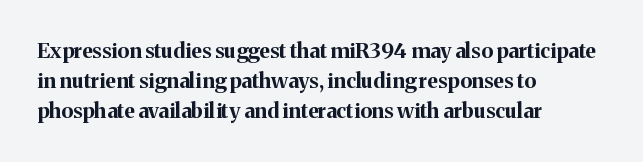
Q: Is the text bold? A: Yes.
Q: Is the text italic (slanted)? A: No, it is upright.
Q: Is the text underlined? A: No.
Q: How is the paragraph aligned? A: Left-aligned.
Q: Is the spacing between letters normal or unusually wide? A: Normal.
Q: Is the spacing between lines tight, normal or loose? A: Normal.
